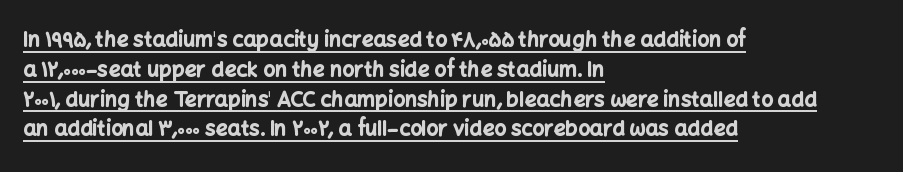
Unlike italic type, these characters show no tilt at all. Left-aligned paragraph, ragged on the right. The typesetting leans heavy: a genuine bold. The space between consecutive lines is moderate. Is the letter spacing exaggerated? No — it looks like the ordinary default.
